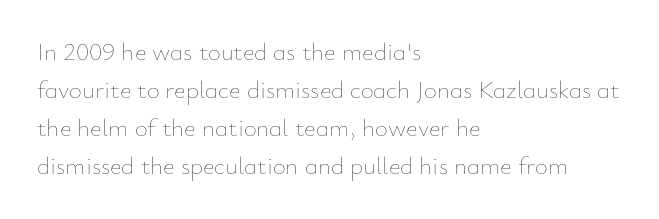
The image shows 25 px text type, upright; set left-aligned, normal line spacing (1.52x), normal letter spacing, not underlined.
